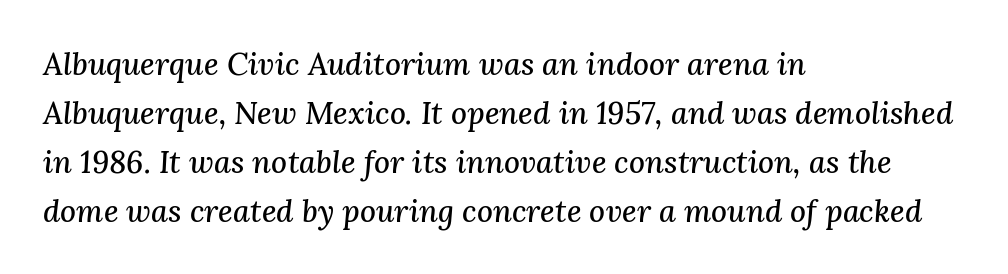
Q: Is the text italic (slanted)? A: Yes, it leans right by about 3 degrees.
Q: Is the typeface a serif or a sans-serif typeface? A: Serif.
Q: Is the text underlined? A: No.
Q: How is the paragraph aligned? A: Left-aligned.
Q: Is the spacing between letters normal or unusually wide? A: Normal.
Q: Is the spacing between lines tight, normal or loose? A: Normal.
Q: Width (condensed, normal, or wide)? A: Normal.
Q: Stroke contrast? A: Medium.
Q: x-height? A: Medium.
Q: Monospaced? A: No.
